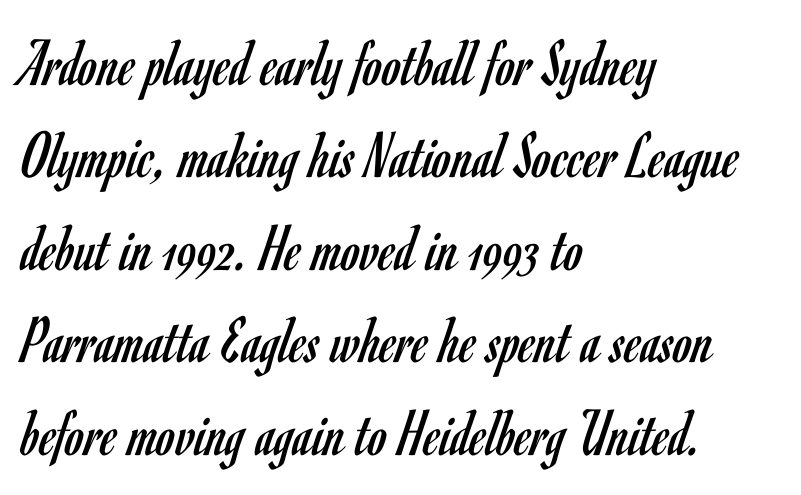
The image shows 68 px regular-weight, condensed sans-serif type; set left-aligned, normal line spacing (1.36x), normal letter spacing, not underlined; low stroke contrast and a small x-height.
